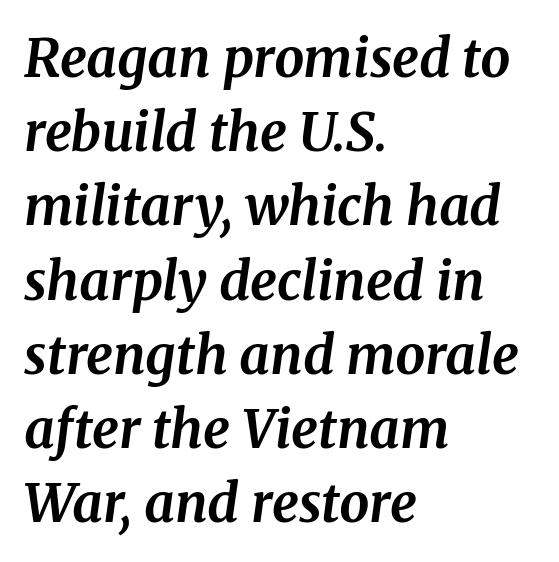
Q: Is the text bold? A: Yes.
Q: Is the text italic (slanted)? A: Yes, it leans right by about 8 degrees.
Q: Is the typeface a serif or a sans-serif typeface? A: Serif.
Q: Is the text underlined? A: No.
Q: How is the paragraph aligned? A: Left-aligned.
Q: Is the spacing between letters normal or unusually wide? A: Normal.
Q: Is the spacing between lines tight, normal or loose? A: Normal.
Q: Width (condensed, normal, or wide)? A: Normal.
Q: Stroke contrast? A: Medium.
Q: x-height? A: Medium.
Q: Monospaced? A: No.
